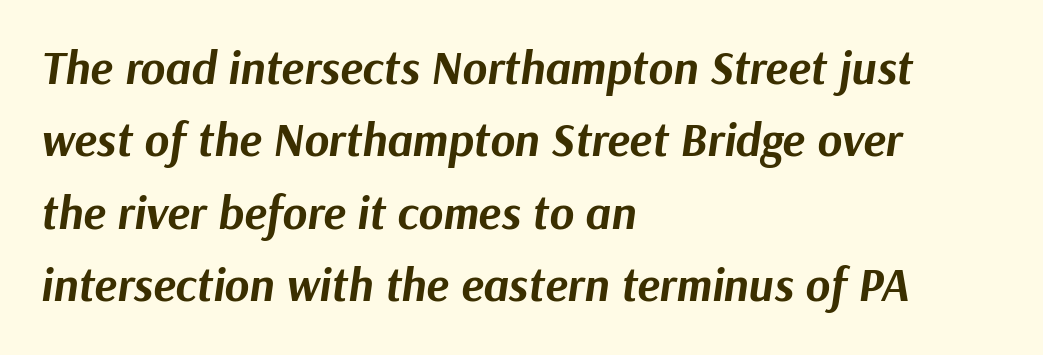
Tracking value appears to be zero — textbook default spacing. In terms of leading, this rendering sits right in the middle. The paragraph has a hard left edge and a soft right edge. Looks like regular typesetting: each glyph gets only the width it needs.
